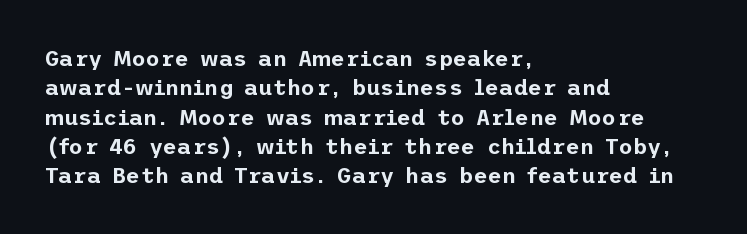
{"italic": "no", "underline": "no", "align": "left", "line_spacing": "normal", "line_spacing_ratio": 1.33, "letter_spacing": "normal", "letter_spacing_em": 0.0, "glyph_px": 22}
